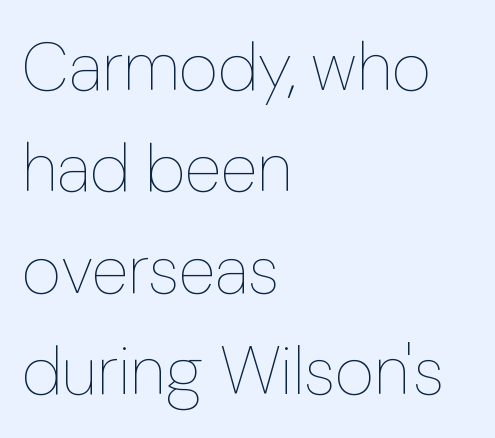
{"italic": "no", "bold": "no", "weight": "thin", "width": "normal", "stroke_contrast": "low", "x_height": "medium", "monospaced": "no", "underline": "no", "align": "left", "line_spacing": "normal", "line_spacing_ratio": 1.49, "letter_spacing": "normal", "letter_spacing_em": 0.0, "glyph_px": 68}
